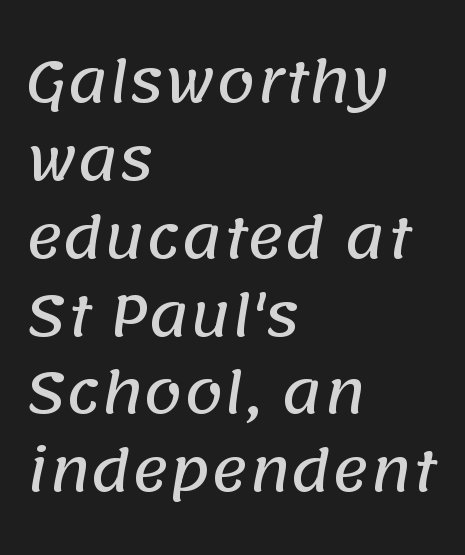
Note the varied advance widths — an 'i' is clearly narrower than an 'm'. Serifs: no, the terminals of the letterforms are clean. In terms of letterspacing, this is plain default setting. A typesetter would call this leading conventional body-copy spacing. Beneath every word, the page is bare. Left-aligned paragraph, ragged on the right.
